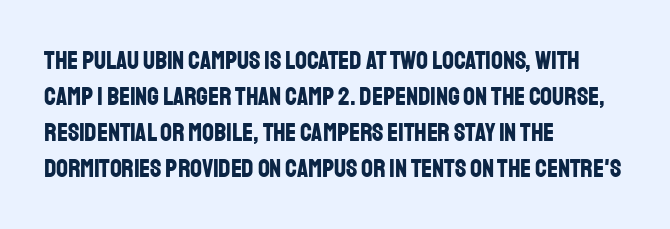
Weight: bold. Inter-character spacing is left at the font's built-in metrics. Check the space under the baseline: it is left empty. These lines sit exactly where default settings would place them. Compared with a centered layout, this one pins lines to the left instead.
